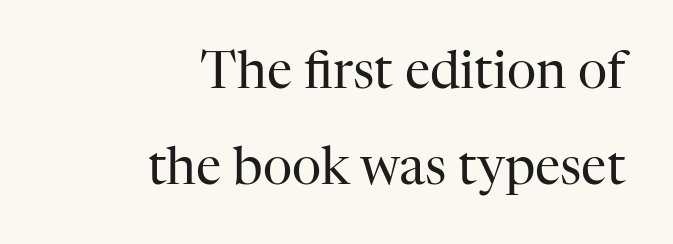
Q: Is the text bold? A: No.
Q: Is the text italic (slanted)? A: No, it is upright.
Q: Is the typeface a serif or a sans-serif typeface? A: Serif.
Q: Is the text underlined? A: No.
Q: How is the paragraph aligned? A: Right-aligned.
Q: Is the spacing between letters normal or unusually wide? A: Normal.
Q: Width (condensed, normal, or wide)? A: Normal.
Q: Stroke contrast? A: High.
Q: x-height? A: Medium.
Q: Monospaced? A: No.
